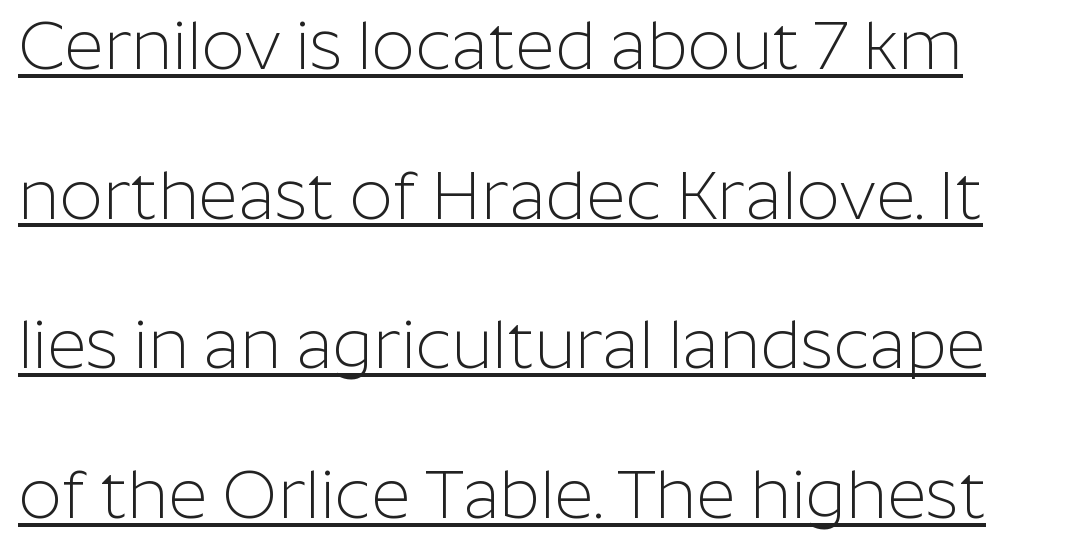
The characters display no serif detailing; their extremities are plain. Looks like regular typesetting: each glyph gets only the width it needs. Characters follow at the spacing the type designer built in. Baseline-to-baseline distance is far greater than the letter height. The typesetter has applied underlining to the passage shown. Each stroke keeps to a modest, everyday thickness or less.
